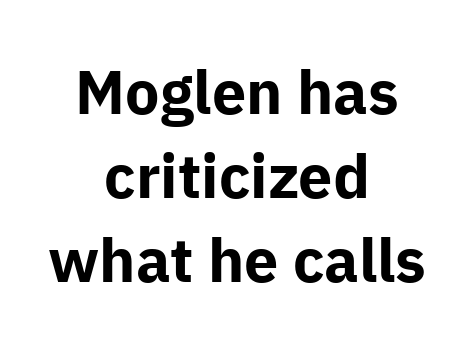
The image shows 61 px bold sans-serif type, upright; set centered, normal line spacing (1.38x), normal letter spacing, not underlined; low stroke contrast and a medium x-height.
